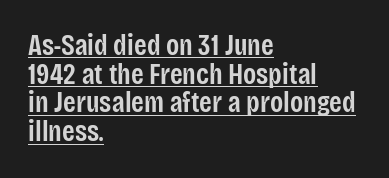
{"serif": "no", "italic": "no", "bold": "semi", "weight": "semibold", "width": "condensed", "stroke_contrast": "low", "x_height": "large", "monospaced": "no", "underline": "yes", "align": "left", "line_spacing": "tight", "line_spacing_ratio": 0.99, "letter_spacing": "normal", "letter_spacing_em": 0.0, "glyph_px": 29}
